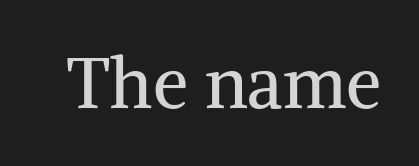
Bold? No — there's no thickening of the strokes. Descender tails drop into unmarked territory. Inter-character spacing is left at the font's built-in metrics. Letterform terminals end in serifs throughout the passage. This is roman type, the default non-slanted kind. Think of a printed novel: that variable character pitch is what you see here.
